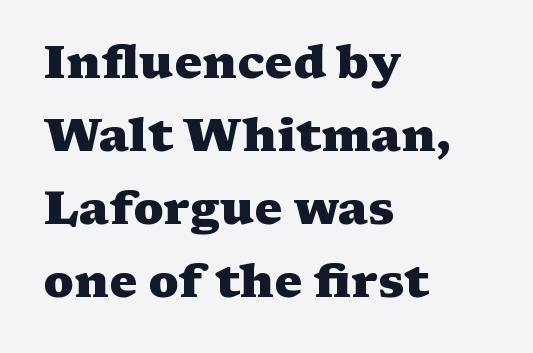
{"serif": "yes", "italic": "no", "bold": "yes", "weight": "heavy", "width": "wide", "stroke_contrast": "medium", "x_height": "medium", "monospaced": "no", "underline": "no", "align": "left", "line_spacing": "normal", "line_spacing_ratio": 1.55, "letter_spacing": "normal", "letter_spacing_em": 0.0, "glyph_px": 47}
